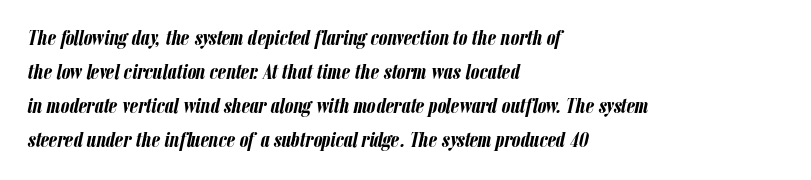
Q: Is the text bold? A: Yes.
Q: Is the text italic (slanted)? A: Yes, it leans right by about 12 degrees.
Q: Is the text underlined? A: No.
Q: How is the paragraph aligned? A: Left-aligned.
Q: Is the spacing between letters normal or unusually wide? A: Normal.
Q: Is the spacing between lines tight, normal or loose? A: Normal.
